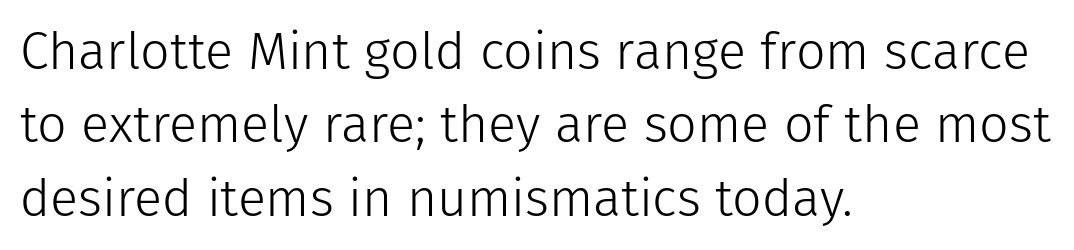
{"serif": "no", "italic": "no", "bold": "no", "weight": "light", "width": "normal", "stroke_contrast": "low", "x_height": "medium", "monospaced": "no", "underline": "no", "align": "left", "line_spacing": "normal", "line_spacing_ratio": 1.41, "letter_spacing": "normal", "letter_spacing_em": 0.0, "glyph_px": 52}
